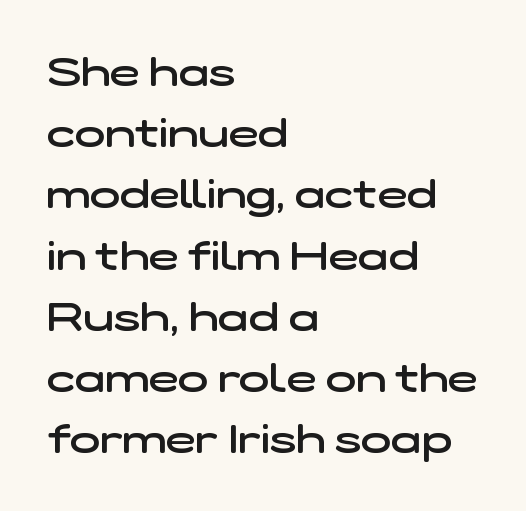
{"serif": "no", "bold": "semi", "weight": "semibold", "width": "wide", "stroke_contrast": "low", "x_height": "medium", "monospaced": "no", "underline": "no", "align": "left", "line_spacing": "normal", "line_spacing_ratio": 1.53, "letter_spacing": "normal", "letter_spacing_em": 0.0, "glyph_px": 40}
